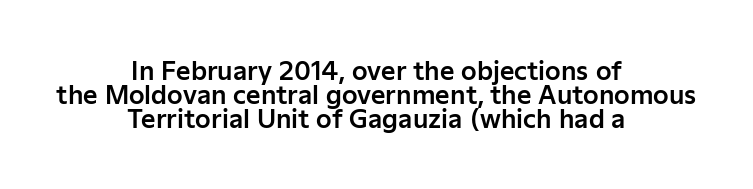
Is there any slant? The stems are plumb. The compositor balanced each line on the midline. The lines are packed closely together with very little leading. The space directly below the letters is spotless. This rendering leaves character spacing at its baseline value.
